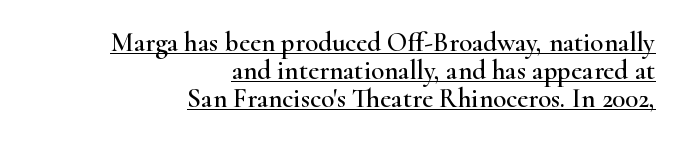
{"italic": "no", "underline": "yes", "align": "right", "line_spacing": "tight", "line_spacing_ratio": 1.03, "letter_spacing": "normal", "letter_spacing_em": 0.0, "glyph_px": 27}
